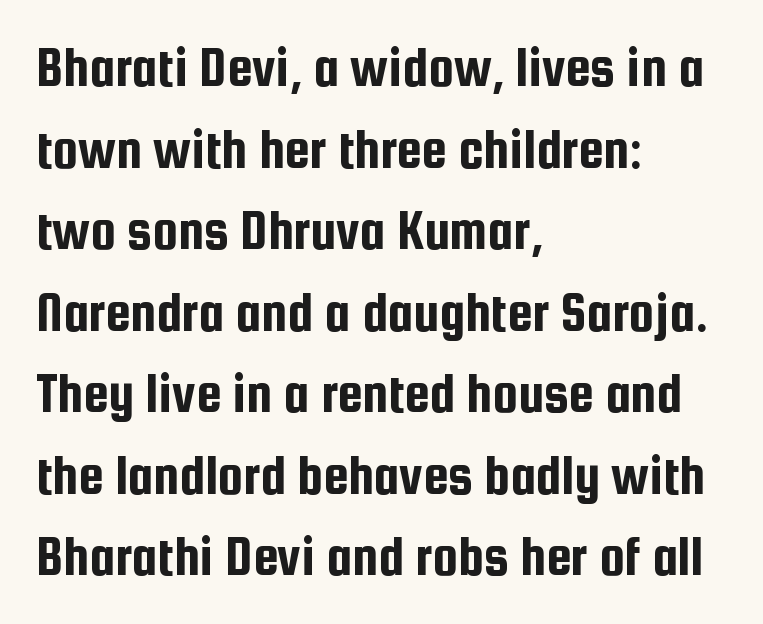
Nobody drew a line under any word here. Regarding serifs, this sample does without them. The compositor pushed each line to the left boundary. The axis of the letterforms is exactly vertical. Baseline-to-baseline distance is the conventional proportion of letter height. Nobody touched the tracking dial on this one.
